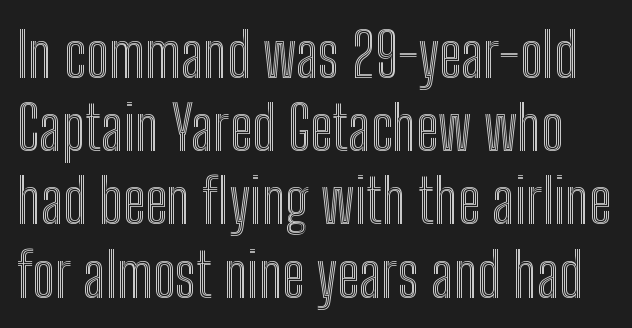
Q: Is the text italic (slanted)? A: No, it is upright.
Q: Is the text underlined? A: No.
Q: Is the spacing between letters normal or unusually wide? A: Normal.
Q: Width (condensed, normal, or wide)? A: Condensed.
Q: x-height? A: Medium.
Q: Monospaced? A: No.
